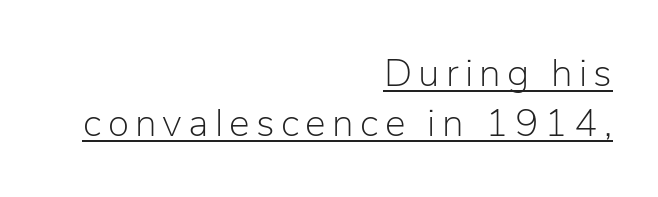
Q: Is the text bold? A: No.
Q: Is the text italic (slanted)? A: No, it is upright.
Q: Is the typeface a serif or a sans-serif typeface? A: Sans-serif.
Q: Is the text underlined? A: Yes.
Q: How is the paragraph aligned? A: Right-aligned.
Q: Is the spacing between lines tight, normal or loose? A: Normal.
Q: Width (condensed, normal, or wide)? A: Normal.
Q: Stroke contrast? A: Low.
Q: x-height? A: Medium.
Q: Monospaced? A: No.
